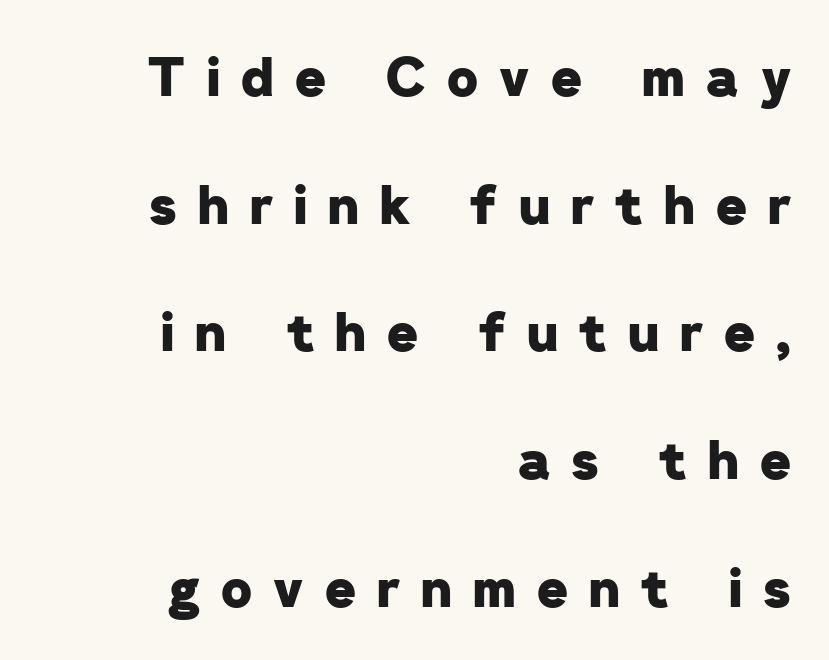
The image shows 53 px heavy sans-serif type; set right-aligned, loose line spacing (2.41x), unusually wide letter spacing (+0.4 em), not underlined; low stroke contrast and a medium x-height.
